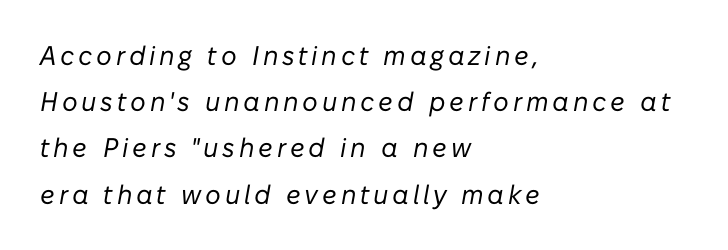
The lines in this sample share a left origin and differ only in where they stop. Letters rest on an invisible, unmarked baseline. Every character sits at an angle, as italics do. A quiet, ordinary-to-light weight characterises the typeface.
